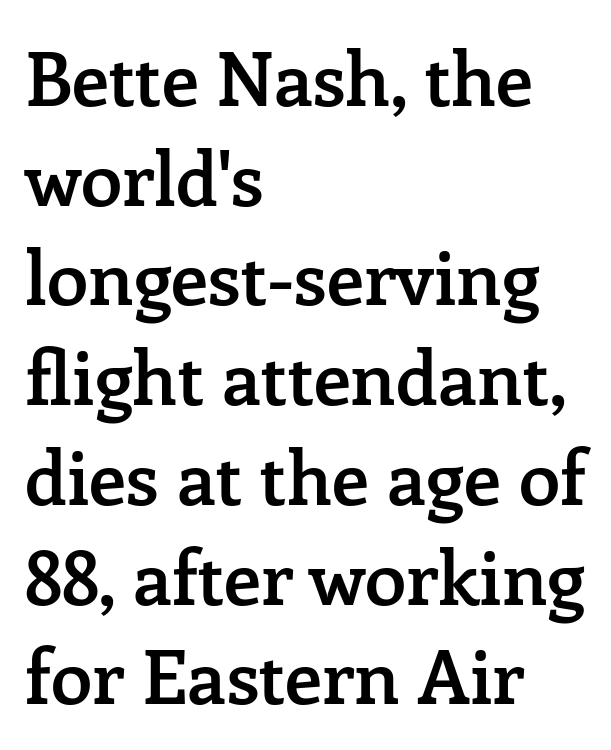
Which margin do the lines hug? The left one — the right edge is uneven. Does the type have serifs? Yes, each stem ends in a small foot. In terms of letterspacing, this is plain default setting. This is the in-between weight designers call semibold or demi. Does the lettering tilt? It doesn't — this is upright. A typesetter would call this leading conventional body-copy spacing.
